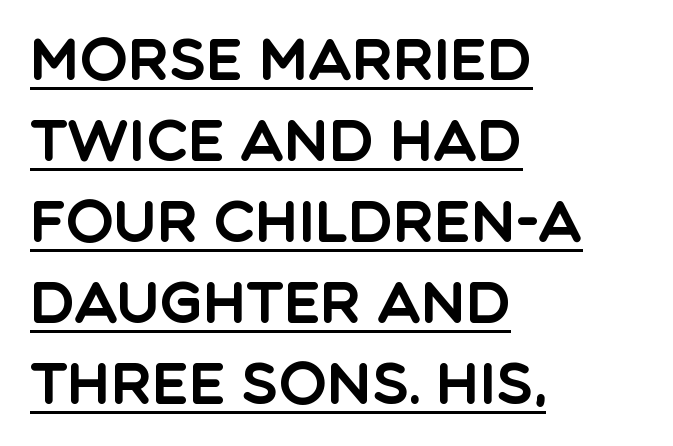
Q: Is the text italic (slanted)? A: No, it is upright.
Q: Is the typeface a serif or a sans-serif typeface? A: Sans-serif.
Q: Is the text underlined? A: Yes.
Q: How is the paragraph aligned? A: Left-aligned.
Q: Is the spacing between letters normal or unusually wide? A: Normal.
Q: Is the spacing between lines tight, normal or loose? A: Normal.
Q: Width (condensed, normal, or wide)? A: Normal.
Q: x-height? A: Large.
Q: Monospaced? A: No.
